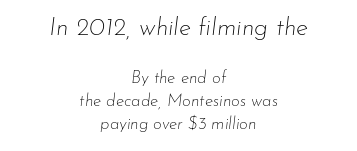
{"italic": "yes", "lean": "right", "slant_degrees": 7, "bold": "no", "underline": "no", "align": "center", "line_spacing": "normal", "line_spacing_ratio": 1.36, "letter_spacing": "normal", "letter_spacing_em": 0.0, "larger_block": "first", "size_ratio": 1.47, "glyph_px": 25}
